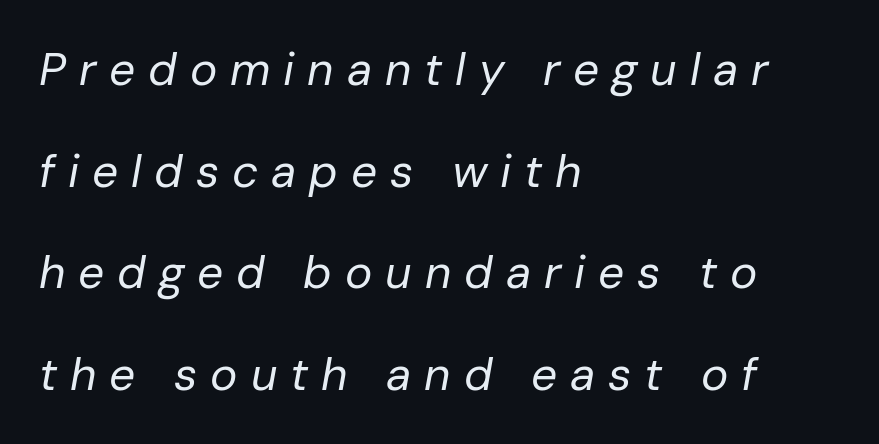
The letters advance in unequal steps, a hallmark of proportional type. In terms of letterspacing, this is a distinctly airy, spread setting. Vertical stems look standard width or narrower in stroke. Baseline-to-baseline distance is far greater than the letter height. The foot of each line stays bare and open. Compared with a centered layout, this one pins lines to the left instead.
